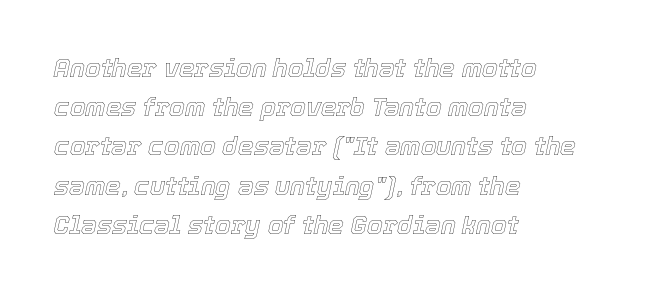
Each line starts at the same left margin while the right side varies. Letters rest on an invisible, unmarked baseline. Rows of type keep a routine distance in the vertical direction. This is oblique type, the kind used for emphasis or titles. No extra tracking has been applied to these lines.
